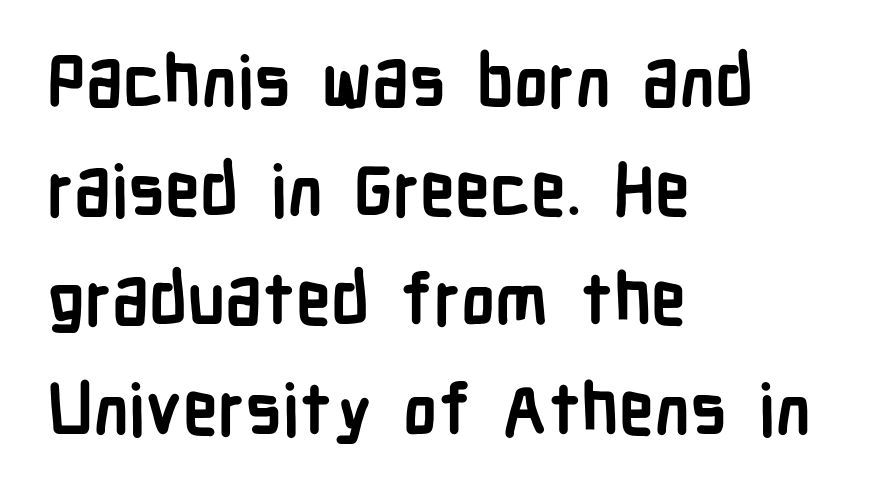
{"serif": "no", "italic": "no", "bold": "yes", "weight": "semibold", "width": "condensed", "stroke_contrast": "low", "x_height": "medium", "monospaced": "no", "underline": "no", "align": "left", "line_spacing": "normal", "line_spacing_ratio": 1.56, "letter_spacing": "normal", "letter_spacing_em": 0.0, "glyph_px": 70}
